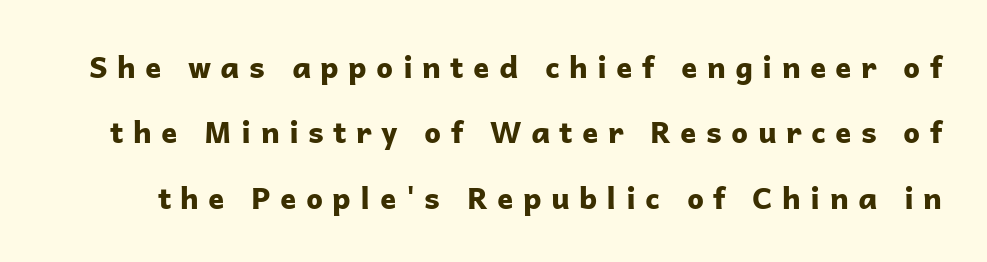
A typesetter would label this face a sans. Each row of text sits above clean, open space. If you measured baseline to baseline, you'd find a long distance. The axis of the letterforms is exactly vertical. How heavy is the stroke? Heavy — this is a bold. Spacing verdict: proportional, widths tailored to each character.
